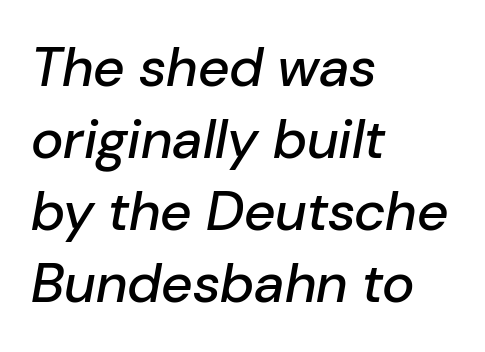
Spacing between characters is what you'd get straight out of the box. Each line starts at the same left margin while the right side varies. These lines are rendered in a variable-pitch font. Has an underline been added? It has not. An italicized treatment has been applied to the whole sample.
